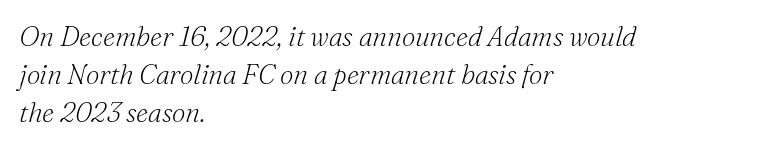
The lines in this sample share a left origin and differ only in where they stop. The strip under each line holds only bare page. No heavy texture on the line: the type isn't bold. Notice how descenders clear the ascenders below comfortably — that's standard leading. Slant detected: the letters are inclined. The gaps between neighbouring characters are ordinary and unremarkable.
